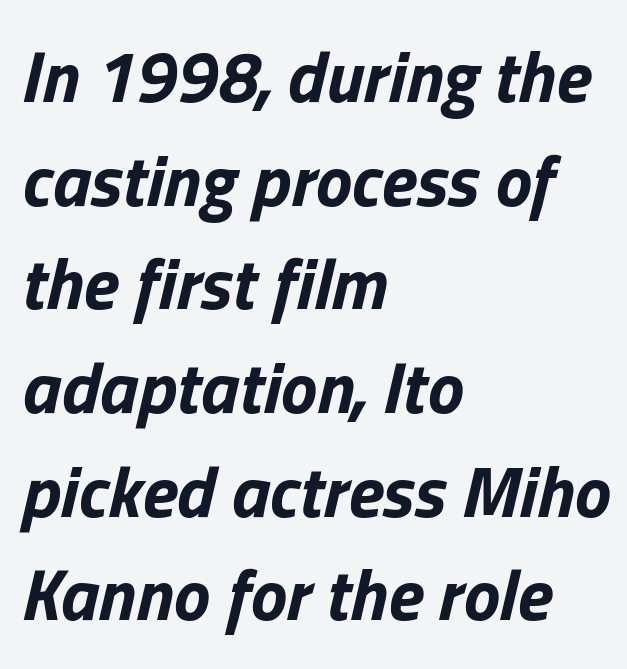
{"italic": "yes", "lean": "right", "slant_degrees": 13, "bold": "yes", "weight": "bold", "width": "normal", "stroke_contrast": "low", "x_height": "medium", "monospaced": "no", "underline": "no", "align": "left", "line_spacing": "normal", "line_spacing_ratio": 1.42, "letter_spacing": "normal", "letter_spacing_em": 0.0, "glyph_px": 73}
